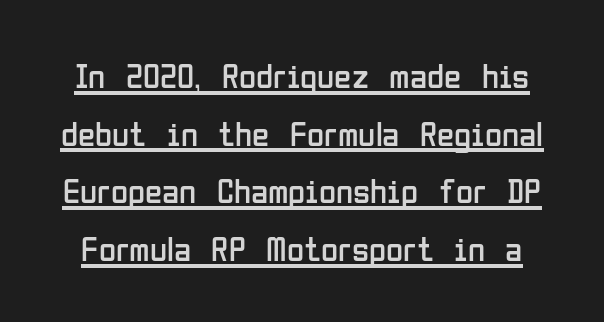
{"serif": "no", "italic": "no", "bold": "no", "weight": "regular", "width": "condensed", "stroke_contrast": "low", "x_height": "medium", "monospaced": "no", "underline": "yes", "line_spacing": "normal", "line_spacing_ratio": 1.65, "letter_spacing": "normal", "letter_spacing_em": 0.0, "glyph_px": 35}
